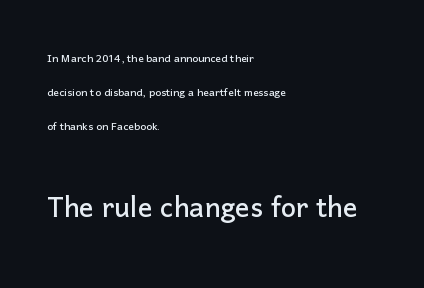
{"serif": "no", "italic": "no", "width": "normal", "stroke_contrast": "low", "x_height": "medium", "monospaced": "no", "underline": "no", "align": "left", "line_spacing": "loose", "line_spacing_ratio": 2.43, "letter_spacing": "normal", "letter_spacing_em": 0.0, "larger_block": "second", "size_ratio": 2.57, "glyph_px": 36}
